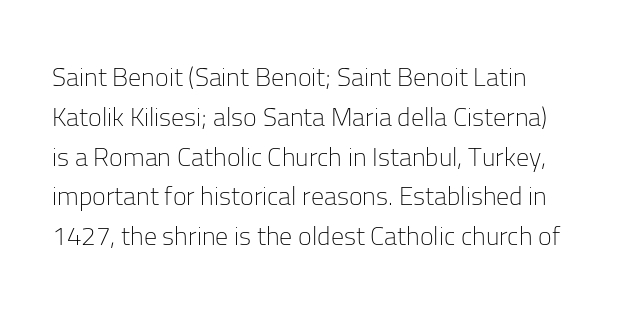
{"italic": "no", "bold": "no", "underline": "no", "line_spacing": "normal", "line_spacing_ratio": 1.53, "letter_spacing": "normal", "letter_spacing_em": 0.0, "glyph_px": 26}
